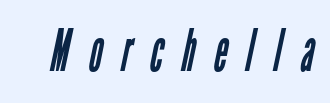
Q: Is the text bold? A: No.
Q: Is the typeface a serif or a sans-serif typeface? A: Sans-serif.
Q: Is the text underlined? A: No.
Q: Is the spacing between letters normal or unusually wide? A: Unusually wide.
Q: Width (condensed, normal, or wide)? A: Condensed.
Q: Stroke contrast? A: Low.
Q: x-height? A: Medium.
Q: Monospaced? A: No.
